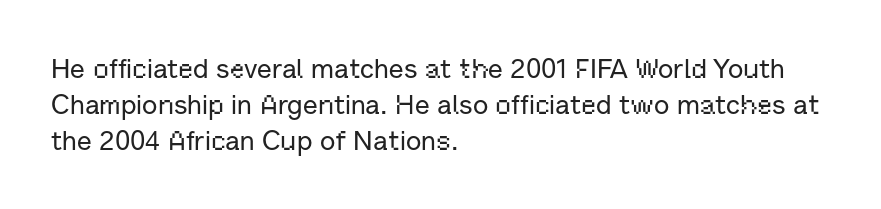
Vertically, the passage feels balanced, rows spaced as you'd expect. The face used here is rendered with its standard letterfit. The words here are not underlined. Posture: straight, roman, zero tilt.
